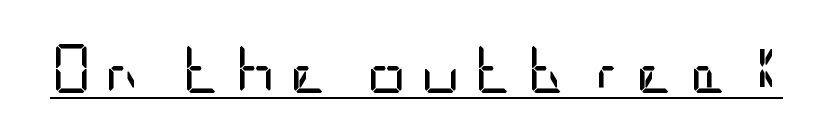
The image shows 49 px regular-weight, condensed sans-serif type, upright; set unusually wide letter spacing (+0.28 em), underlined; low stroke contrast and a large x-height.
